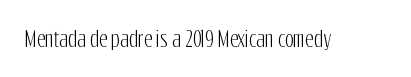
The image shows 21 px text type, upright; set normal letter spacing, not underlined.
